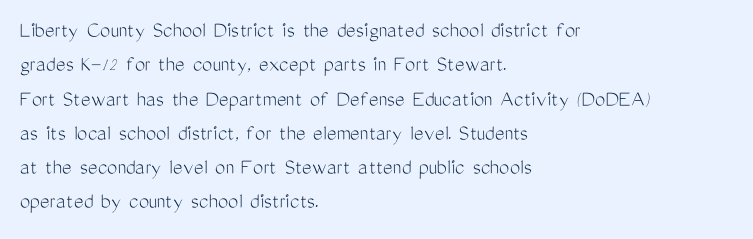
The vertical gap from one line to the next is medium. These lines were composed using upright roman letters. Horizontal alignment here is leftward, the default for most running prose. The gaps between neighbouring characters are ordinary and unremarkable. Weight: regular or lighter.
